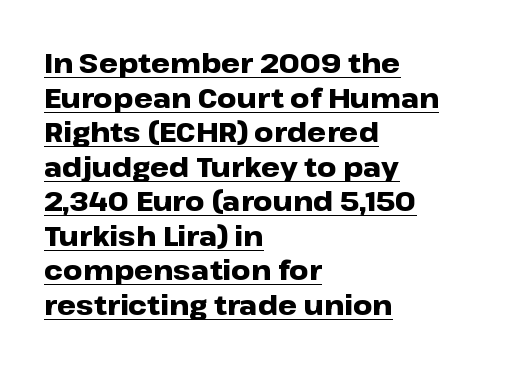
Q: Is the text bold? A: Yes.
Q: Is the text italic (slanted)? A: No, it is upright.
Q: Is the text underlined? A: Yes.
Q: How is the paragraph aligned? A: Left-aligned.
Q: Is the spacing between letters normal or unusually wide? A: Normal.
Q: Is the spacing between lines tight, normal or loose? A: Normal.
